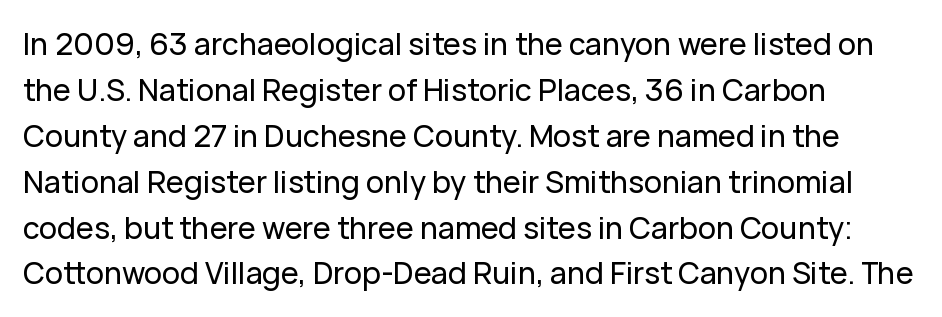
{"serif": "no", "italic": "no", "width": "normal", "stroke_contrast": "low", "x_height": "medium", "monospaced": "no", "underline": "no", "align": "left", "line_spacing": "normal", "line_spacing_ratio": 1.53, "letter_spacing": "normal", "letter_spacing_em": 0.0, "glyph_px": 30}
